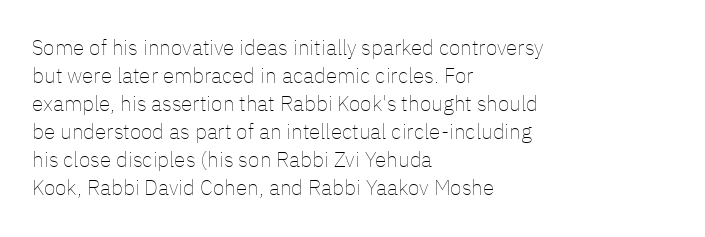
{"italic": "no", "bold": "no", "underline": "no", "align": "left", "line_spacing": "normal", "line_spacing_ratio": 1.33, "letter_spacing": "normal", "letter_spacing_em": 0.0, "glyph_px": 21}
